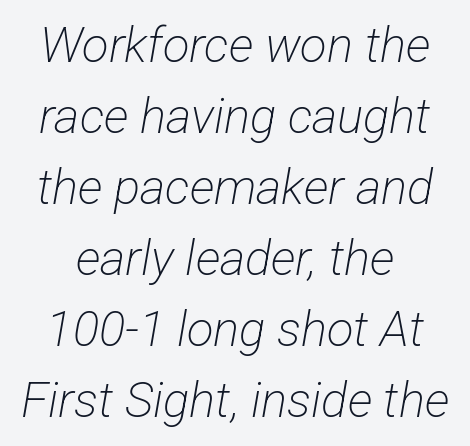
Note the varied advance widths — an 'i' is clearly narrower than an 'm'. What's the leading like? Ordinary, nothing unusual. The font is comparable to plain body text, perhaps lighter. The passage shown is typeset with a sans-serif family.
